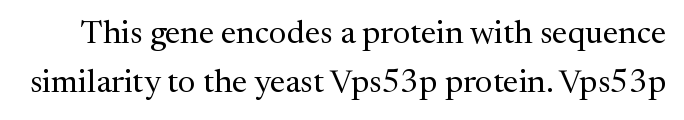
Q: Is the text bold? A: No.
Q: Is the text italic (slanted)? A: No, it is upright.
Q: Is the typeface a serif or a sans-serif typeface? A: Serif.
Q: Is the text underlined? A: No.
Q: Is the spacing between letters normal or unusually wide? A: Normal.
Q: Is the spacing between lines tight, normal or loose? A: Normal.
Q: Width (condensed, normal, or wide)? A: Normal.
Q: Stroke contrast? A: Medium.
Q: x-height? A: Medium.
Q: Monospaced? A: No.
